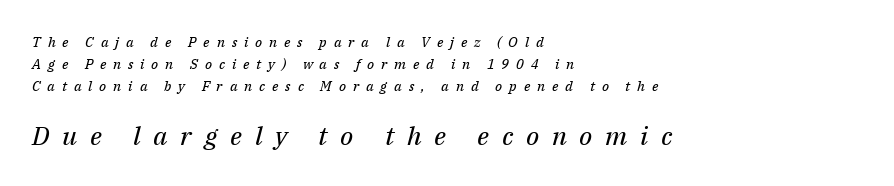
The image shows 26 px text type, italic (leaning right); set left-aligned, normal line spacing (1.56x), unusually wide letter spacing (+0.49 em), not underlined; the second (bottom) block is 1.86x larger.
